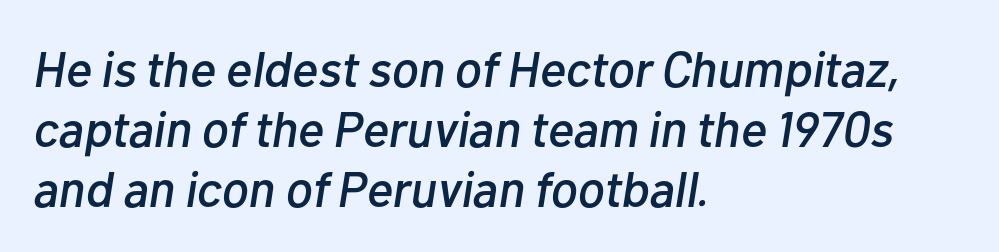
Q: Is the text italic (slanted)? A: Yes, it leans right by about 10 degrees.
Q: Is the text underlined? A: No.
Q: How is the paragraph aligned? A: Left-aligned.
Q: Is the spacing between letters normal or unusually wide? A: Normal.
Q: Width (condensed, normal, or wide)? A: Normal.
Q: Stroke contrast? A: Low.
Q: x-height? A: Medium.
Q: Monospaced? A: No.
